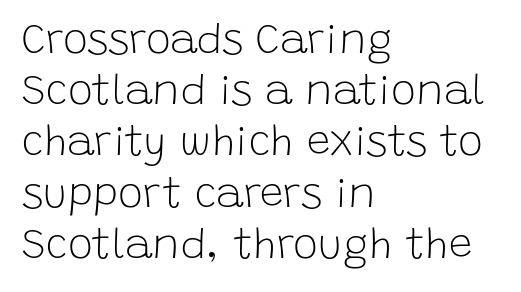
{"serif": "no", "italic": "no", "bold": "no", "weight": "light", "width": "normal", "stroke_contrast": "low", "x_height": "large", "monospaced": "no", "underline": "no", "align": "left", "line_spacing_ratio": 1.22, "letter_spacing": "normal", "letter_spacing_em": 0.0, "glyph_px": 42}
